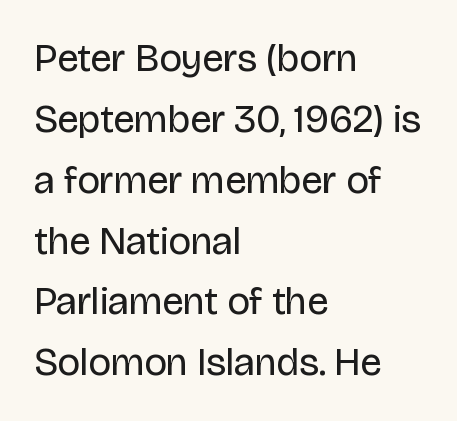
{"serif": "no", "italic": "no", "bold": "no", "weight": "regular", "width": "normal", "stroke_contrast": "low", "x_height": "large", "monospaced": "no", "underline": "no", "align": "left", "line_spacing": "normal", "line_spacing_ratio": 1.56, "letter_spacing": "normal", "letter_spacing_em": 0.0, "glyph_px": 39}
